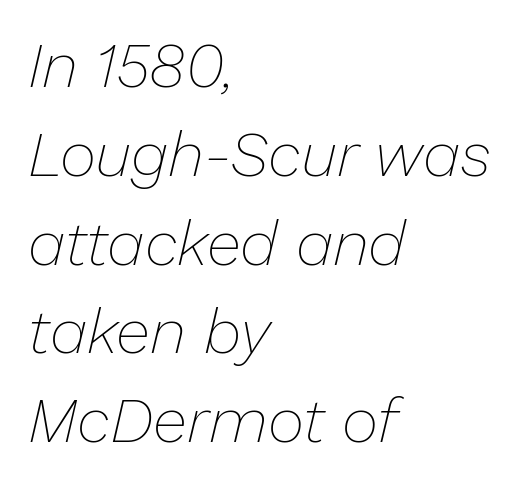
{"italic": "yes", "lean": "right", "slant_degrees": 13, "bold": "no", "weight": "thin", "width": "normal", "stroke_contrast": "low", "x_height": "medium", "monospaced": "no", "underline": "no", "align": "left", "line_spacing": "normal", "line_spacing_ratio": 1.41, "letter_spacing": "normal", "letter_spacing_em": 0.0, "glyph_px": 63}
